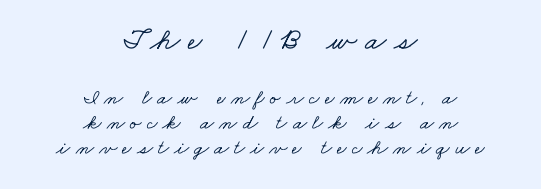
{"serif": "yes", "width": "wide", "stroke_contrast": "low", "x_height": "small", "monospaced": "no", "underline": "no", "align": "center", "line_spacing_ratio": 1.2, "letter_spacing": "wide", "letter_spacing_em": 0.25, "larger_block": "first", "size_ratio": 1.48, "glyph_px": 31}
